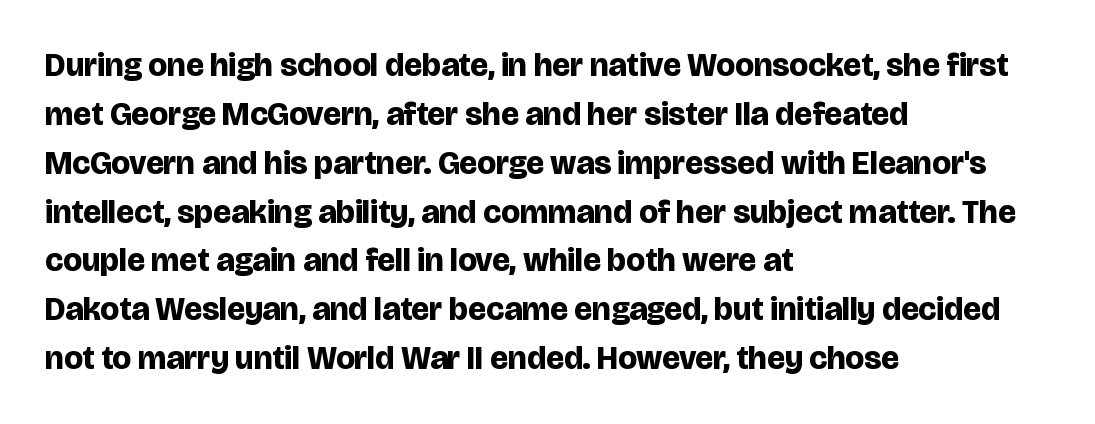
Spacing verdict: proportional, widths tailored to each character. The type sits square on the baseline with zero lean. Quick note: underline off. Is this a sans? Yes — the strokes have no serifs. All the whitespace from short lines collects on the right. The rows are spaced the way most documents space them.
